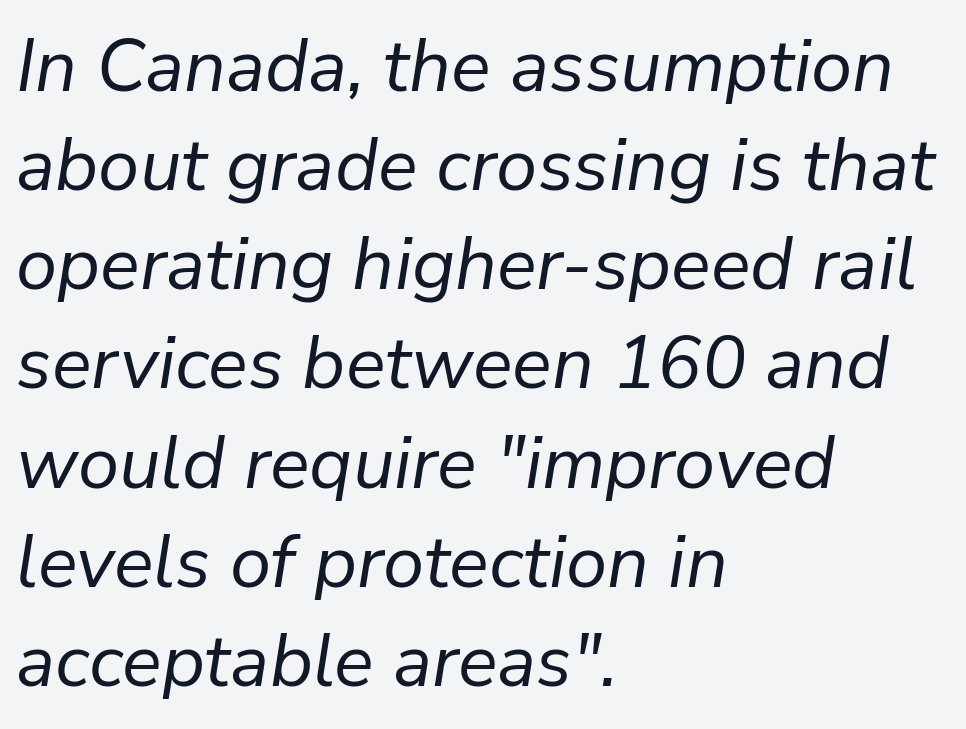
The image shows 74 px regular-weight type, italic (leaning right); set left-aligned, normal line spacing (1.34x), normal letter spacing, not underlined; low stroke contrast and a medium x-height.
